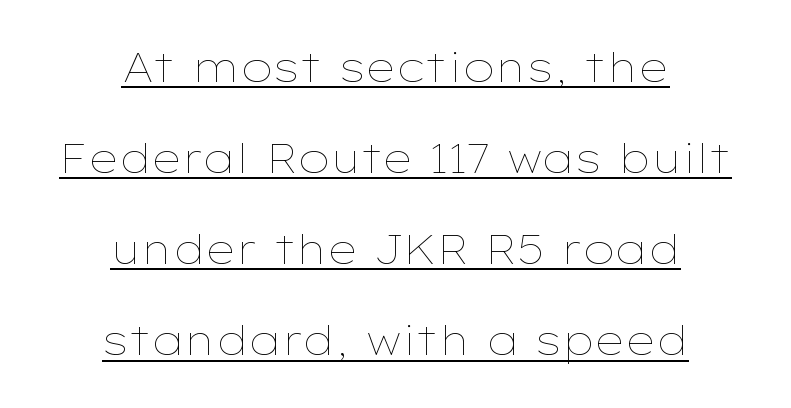
{"italic": "no", "bold": "no", "weight": "thin", "width": "wide", "stroke_contrast": "low", "x_height": "medium", "monospaced": "no", "underline": "yes", "align": "center", "line_spacing": "loose", "line_spacing_ratio": 2.22, "letter_spacing": "normal", "letter_spacing_em": 0.0, "glyph_px": 41}
